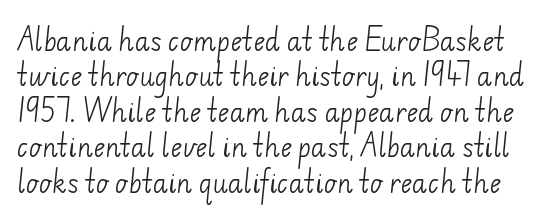
Q: Is the text bold? A: No.
Q: Is the text underlined? A: No.
Q: Is the spacing between letters normal or unusually wide? A: Normal.
Q: Is the spacing between lines tight, normal or loose? A: Normal.
